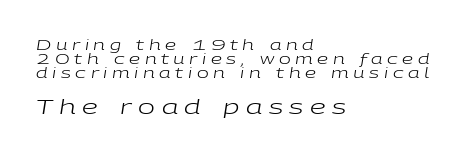
The image shows 20 px text type, italic (leaning right); set left-aligned, tight line spacing (1.0x), unusually wide letter spacing (+0.33 em), not underlined; the second (bottom) block is 1.43x larger.
